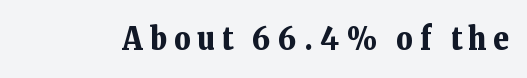
Q: Is the text bold? A: Yes.
Q: Is the text italic (slanted)? A: No, it is upright.
Q: Is the typeface a serif or a sans-serif typeface? A: Serif.
Q: Is the text underlined? A: No.
Q: Is the spacing between letters normal or unusually wide? A: Unusually wide.
Q: Width (condensed, normal, or wide)? A: Normal.
Q: Stroke contrast? A: Low.
Q: x-height? A: Medium.
Q: Monospaced? A: No.
